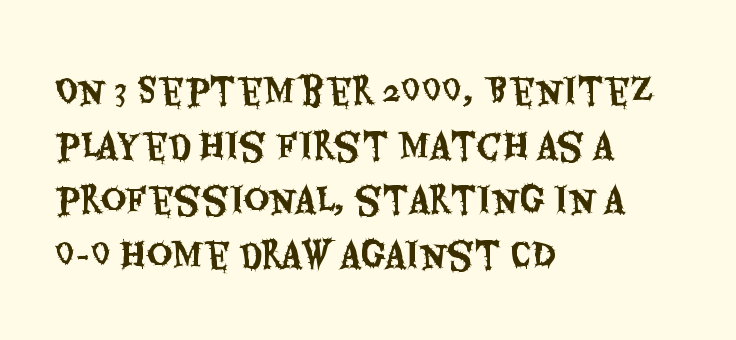
If you drew a ruler down the left edge, every line would touch it. Note the varied advance widths — an 'i' is clearly narrower than an 'm'. The gap between lines stays unmarked. The block of text has a typical density, with ordinary space between rows. Are there feet on the stems? There aren't — it's a sans.
